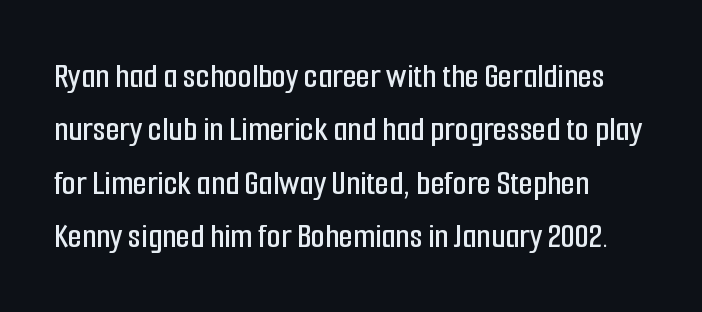
The image shows 36 px condensed sans-serif type, upright; set normal line spacing (1.48x), normal letter spacing, not underlined; low stroke contrast and a medium x-height.
